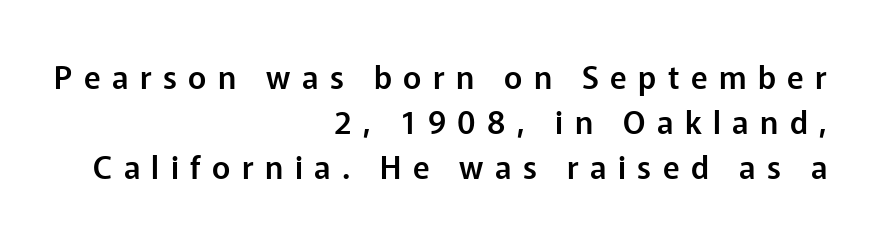
{"serif": "no", "italic": "no", "width": "normal", "stroke_contrast": "low", "x_height": "medium", "monospaced": "no", "underline": "no", "align": "right", "line_spacing": "normal", "line_spacing_ratio": 1.45, "letter_spacing": "wide", "letter_spacing_em": 0.37, "glyph_px": 31}
